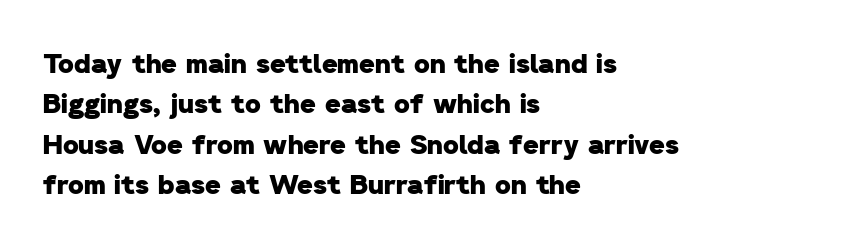
Q: Is the text bold? A: Yes.
Q: Is the text underlined? A: No.
Q: How is the paragraph aligned? A: Left-aligned.
Q: Is the spacing between letters normal or unusually wide? A: Normal.
Q: Is the spacing between lines tight, normal or loose? A: Normal.
